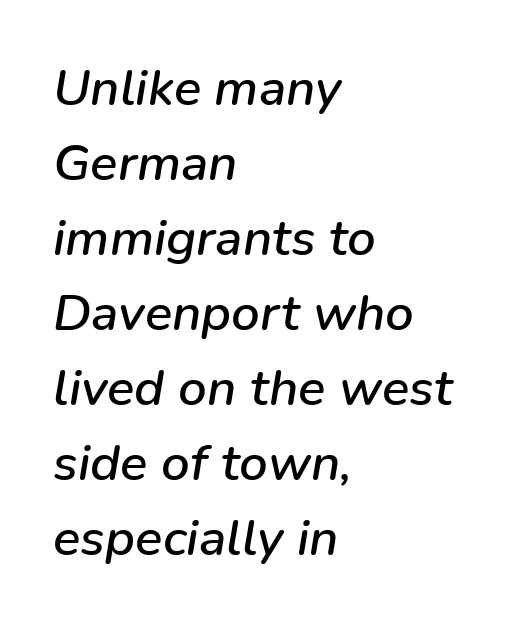
A typesetter would call this leading conventional body-copy spacing. You could not count columns in this text — the font is proportionally spaced. The type is set solid horizontally, with unmodified tracking. You can tell it's italic because the verticals aren't actually vertical. The specimen omits any rule beneath the text block's lines. Typeset ragged right — the left edge is the straight one.
